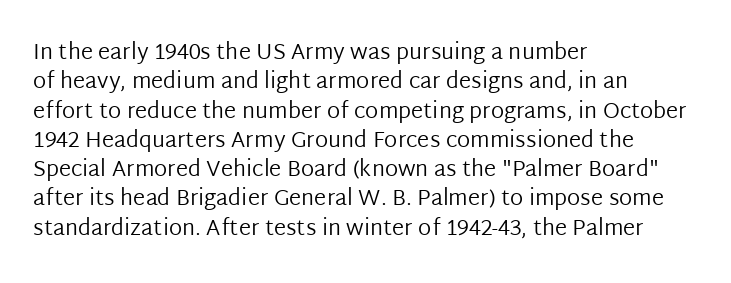
The image shows 22 px text type, upright; set left-aligned, normal line spacing (1.33x), normal letter spacing, not underlined.
